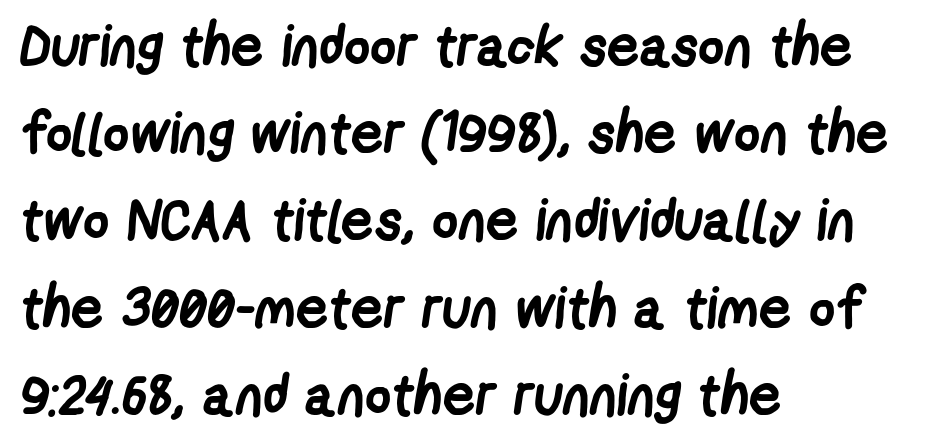
Q: Is the text bold? A: Yes.
Q: Is the typeface a serif or a sans-serif typeface? A: Sans-serif.
Q: Is the text underlined? A: No.
Q: How is the paragraph aligned? A: Left-aligned.
Q: Is the spacing between letters normal or unusually wide? A: Normal.
Q: Is the spacing between lines tight, normal or loose? A: Normal.
Q: Width (condensed, normal, or wide)? A: Condensed.
Q: Stroke contrast? A: Low.
Q: x-height? A: Medium.
Q: Monospaced? A: No.
